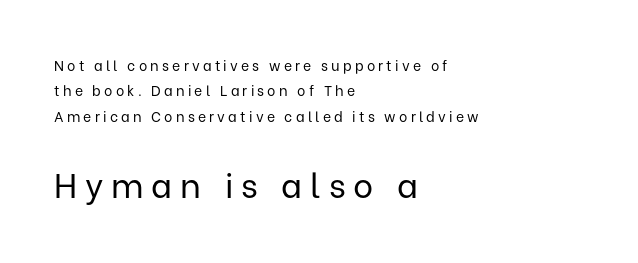
Q: Is the text bold? A: No.
Q: Is the text italic (slanted)? A: No, it is upright.
Q: Is the typeface a serif or a sans-serif typeface? A: Sans-serif.
Q: Is the text underlined? A: No.
Q: How is the paragraph aligned? A: Left-aligned.
Q: Is the spacing between letters normal or unusually wide? A: Unusually wide.
Q: Which block of text is set in a larger size, the first (top) or the second (bottom)? A: The second (bottom) one.
Q: Width (condensed, normal, or wide)? A: Normal.
Q: Stroke contrast? A: Low.
Q: x-height? A: Medium.
Q: Monospaced? A: No.
